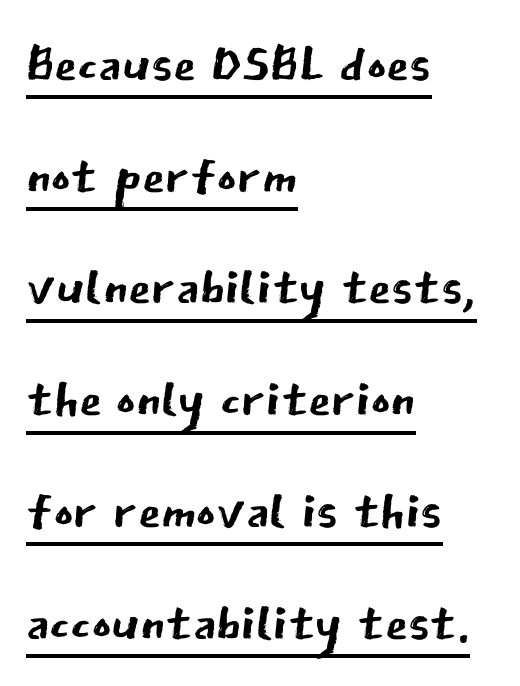
{"serif": "no", "italic": "no", "bold": "no", "weight": "regular", "width": "normal", "stroke_contrast": "low", "x_height": "medium", "monospaced": "no", "underline": "yes", "align": "left", "line_spacing": "normal", "line_spacing_ratio": 1.51, "letter_spacing": "normal", "letter_spacing_em": 0.0, "glyph_px": 74}
